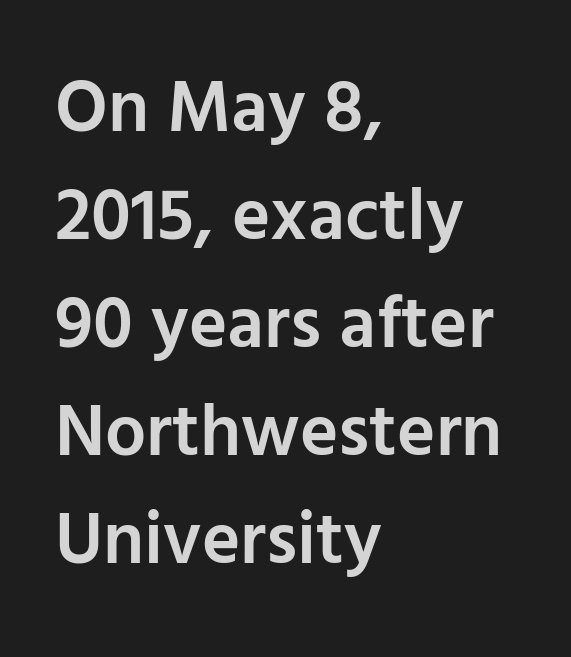
The image shows 73 px semibold sans-serif type, upright; set left-aligned, normal line spacing (1.48x), normal letter spacing, not underlined; low stroke contrast and a medium x-height.
